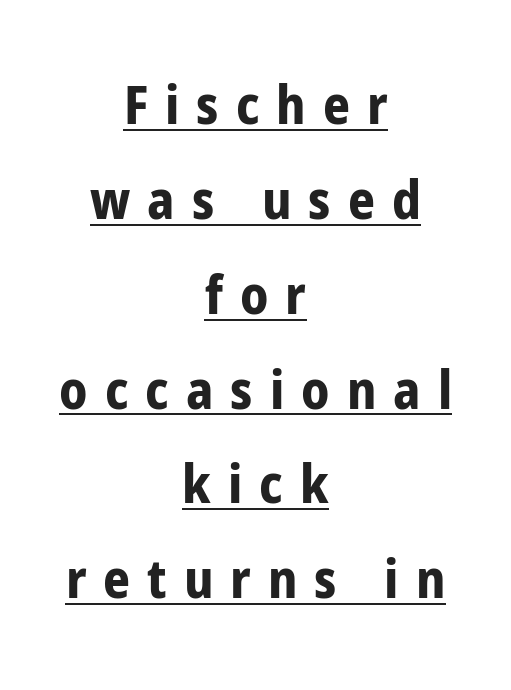
Tracking here is generous; glyphs stand well apart from one another. Each letter keeps its own natural width here, so spacing adapts to shape. Weight check: bold — yes, fully. Horizontal alignment here is central, giving a formal, balanced look. This is roman type, the default non-slanted kind. I'd call this a sans setting — the letters go barefoot.
